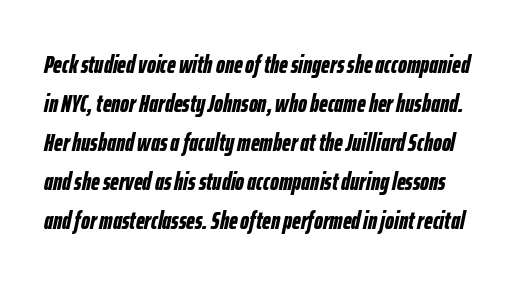
A typesetter would call this zero additional tracking. Set as a true bold cut, around the 700 mark. The block of text has a typical density, with ordinary space between rows. Every character sits at an angle, as italics do.
